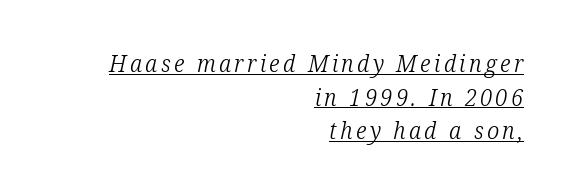
Q: Is the text bold? A: No.
Q: Is the text italic (slanted)? A: Yes, it leans right by about 12 degrees.
Q: Is the text underlined? A: Yes.
Q: How is the paragraph aligned? A: Right-aligned.
Q: Is the spacing between lines tight, normal or loose? A: Normal.
